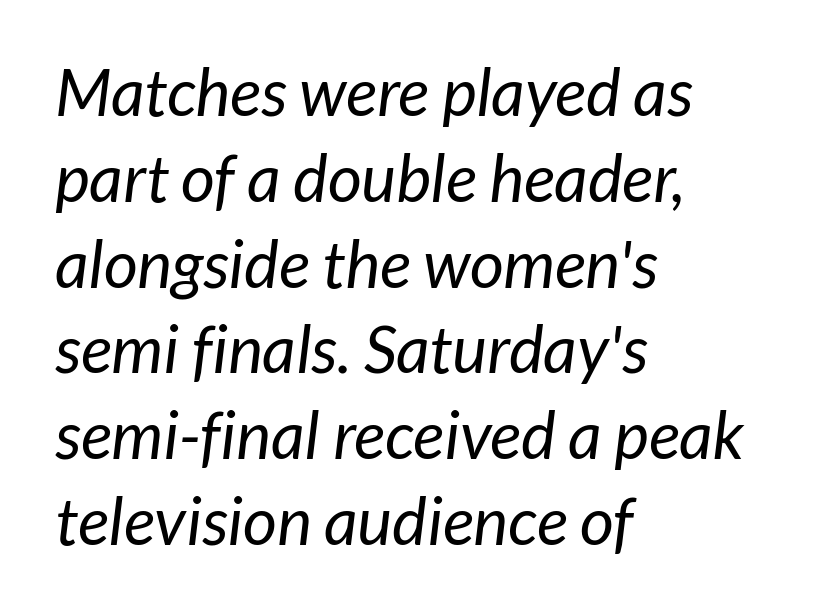
Think of a printed novel: that variable character pitch is what you see here. The baseline area is clear. The cut favours lightness, reaching ordinary text weight at its darkest. I'd call this a sans setting — the letters go barefoot.
